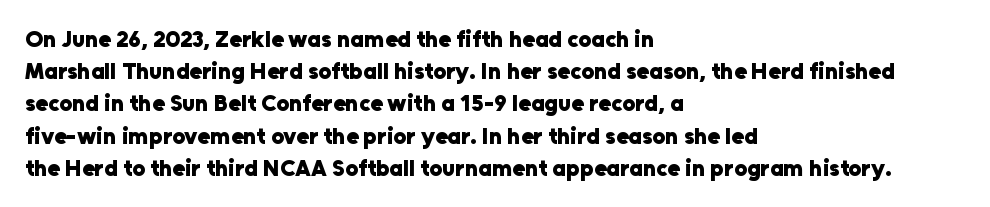
{"italic": "no", "bold": "yes", "underline": "no", "align": "left", "line_spacing": "normal", "line_spacing_ratio": 1.4, "letter_spacing": "normal", "letter_spacing_em": 0.0, "glyph_px": 23}
